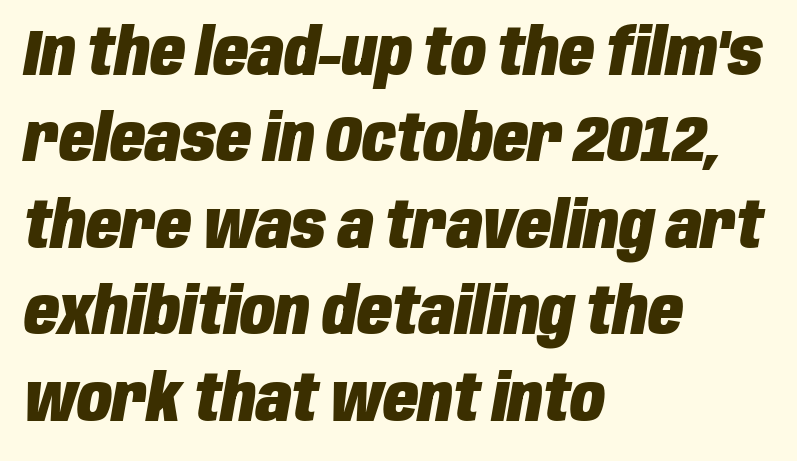
The image shows 64 px heavy, condensed type, italic (leaning right); set left-aligned, normal line spacing (1.35x), normal letter spacing, not underlined; low stroke contrast and a large x-height.
